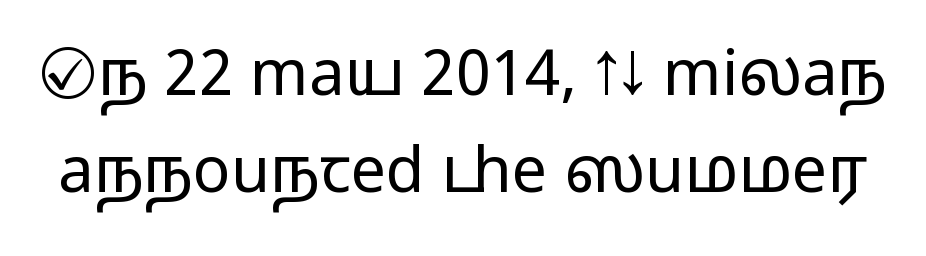
The image shows 63 px regular-weight, wide sans-serif type, upright; set normal line spacing (1.54x), normal letter spacing, not underlined; low stroke contrast and a medium x-height.
